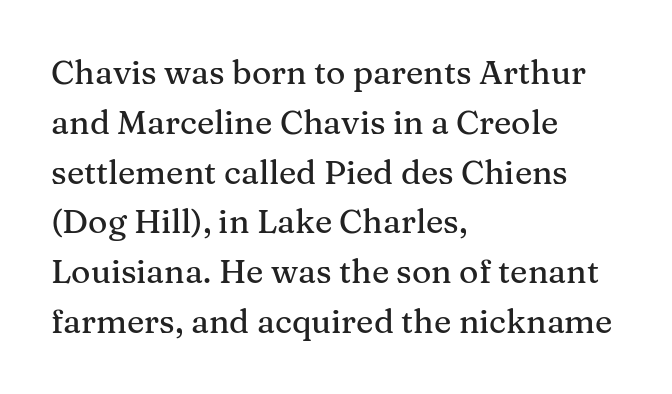
Q: Is the text italic (slanted)? A: No, it is upright.
Q: Is the typeface a serif or a sans-serif typeface? A: Serif.
Q: Is the text underlined? A: No.
Q: How is the paragraph aligned? A: Left-aligned.
Q: Is the spacing between letters normal or unusually wide? A: Normal.
Q: Is the spacing between lines tight, normal or loose? A: Normal.
Q: Width (condensed, normal, or wide)? A: Normal.
Q: Stroke contrast? A: Medium.
Q: x-height? A: Medium.
Q: Monospaced? A: No.
